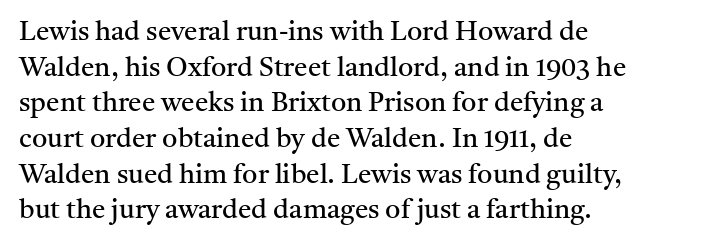
Q: Is the text bold? A: No.
Q: Is the text italic (slanted)? A: No, it is upright.
Q: Is the text underlined? A: No.
Q: How is the paragraph aligned? A: Left-aligned.
Q: Is the spacing between letters normal or unusually wide? A: Normal.
Q: Is the spacing between lines tight, normal or loose? A: Normal.
